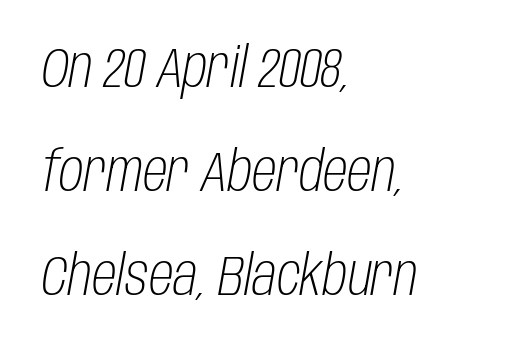
{"italic": "yes", "lean": "right", "slant_degrees": 10, "bold": "no", "weight": "light", "width": "condensed", "stroke_contrast": "low", "x_height": "large", "monospaced": "no", "underline": "no", "align": "left", "line_spacing_ratio": 1.86, "letter_spacing": "normal", "letter_spacing_em": 0.0, "glyph_px": 56}
